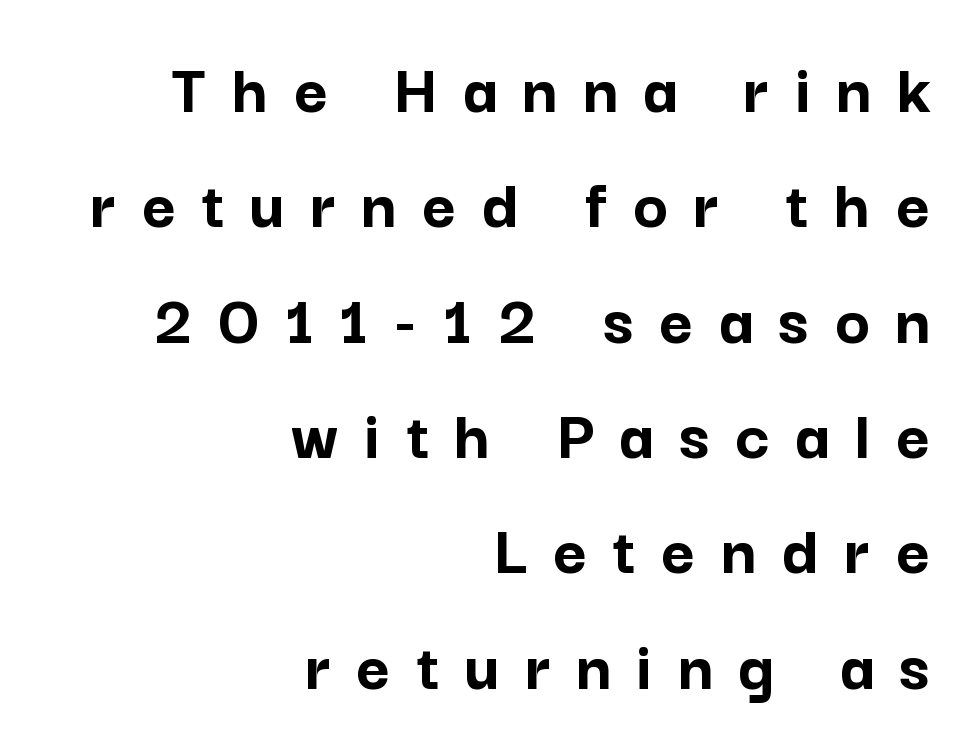
{"serif": "no", "italic": "no", "bold": "yes", "weight": "semibold", "width": "normal", "stroke_contrast": "low", "x_height": "medium", "monospaced": "no", "underline": "no", "align": "right", "line_spacing": "normal", "line_spacing_ratio": 1.58, "letter_spacing": "wide", "letter_spacing_em": 0.35, "glyph_px": 73}
